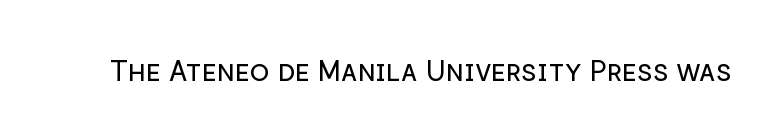
Q: Is the text bold? A: No.
Q: Is the text italic (slanted)? A: No, it is upright.
Q: Is the typeface a serif or a sans-serif typeface? A: Sans-serif.
Q: Is the text underlined? A: No.
Q: Is the spacing between letters normal or unusually wide? A: Normal.
Q: Width (condensed, normal, or wide)? A: Normal.
Q: Stroke contrast? A: Low.
Q: x-height? A: Medium.
Q: Monospaced? A: No.
